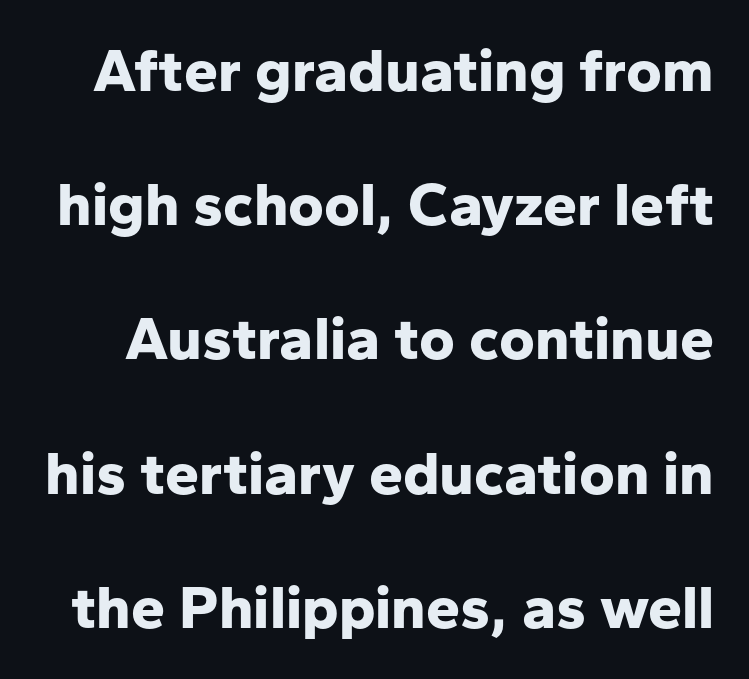
The image shows 61 px bold sans-serif type, upright; set loose line spacing (2.2x), normal letter spacing, not underlined; low stroke contrast and a medium x-height.
